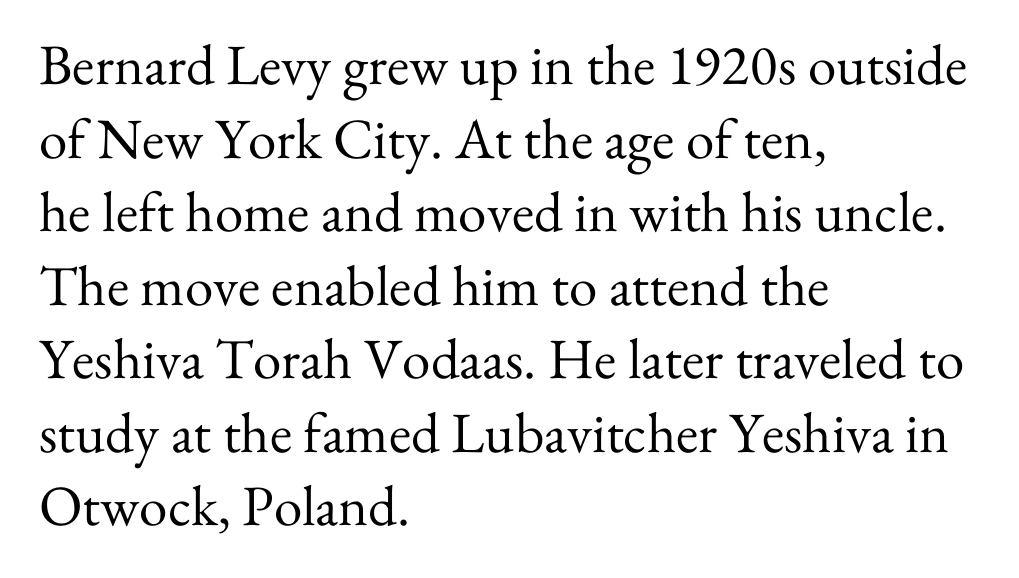
Q: Is the text bold? A: No.
Q: Is the text italic (slanted)? A: No, it is upright.
Q: Is the typeface a serif or a sans-serif typeface? A: Serif.
Q: Is the text underlined? A: No.
Q: How is the paragraph aligned? A: Left-aligned.
Q: Is the spacing between letters normal or unusually wide? A: Normal.
Q: Is the spacing between lines tight, normal or loose? A: Normal.
Q: Width (condensed, normal, or wide)? A: Normal.
Q: Stroke contrast? A: Medium.
Q: x-height? A: Small.
Q: Monospaced? A: No.
